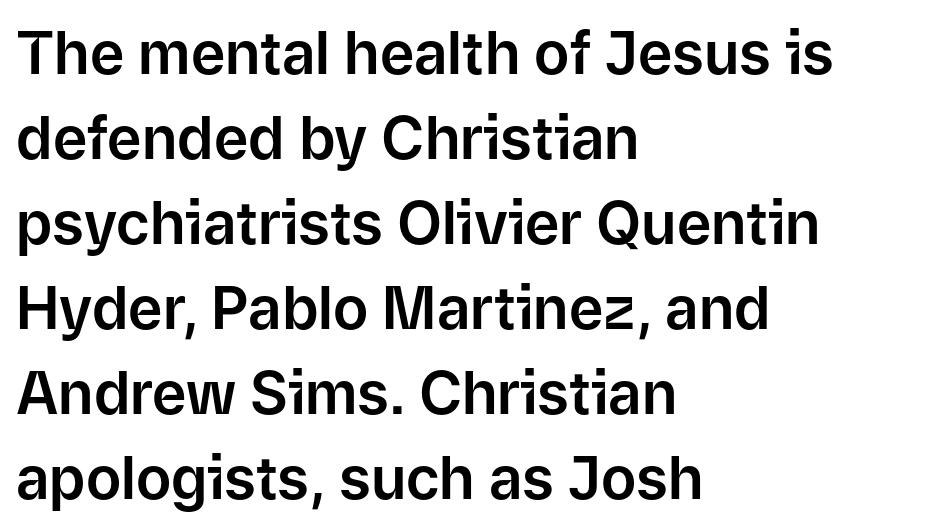
Q: Is the text italic (slanted)? A: No, it is upright.
Q: Is the typeface a serif or a sans-serif typeface? A: Sans-serif.
Q: Is the text underlined? A: No.
Q: How is the paragraph aligned? A: Left-aligned.
Q: Is the spacing between letters normal or unusually wide? A: Normal.
Q: Is the spacing between lines tight, normal or loose? A: Normal.
Q: Width (condensed, normal, or wide)? A: Normal.
Q: Stroke contrast? A: Low.
Q: x-height? A: Medium.
Q: Monospaced? A: No.
